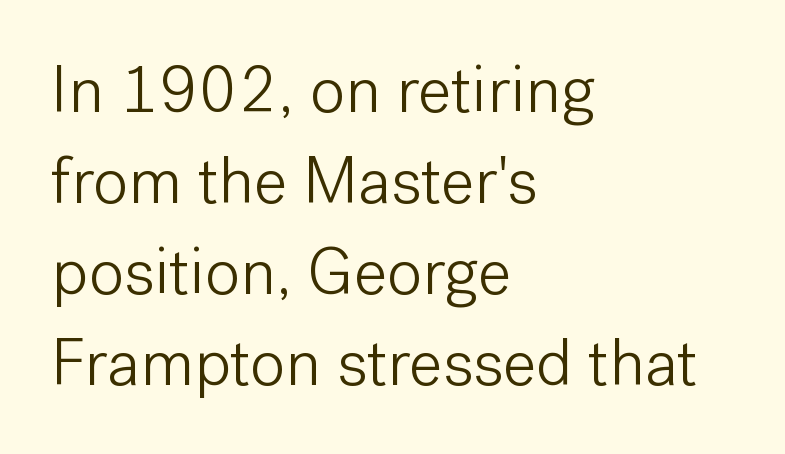
{"serif": "no", "italic": "no", "bold": "no", "weight": "light", "width": "normal", "stroke_contrast": "low", "x_height": "medium", "monospaced": "no", "underline": "no", "align": "left", "line_spacing": "normal", "line_spacing_ratio": 1.38, "letter_spacing": "normal", "letter_spacing_em": 0.0, "glyph_px": 66}
